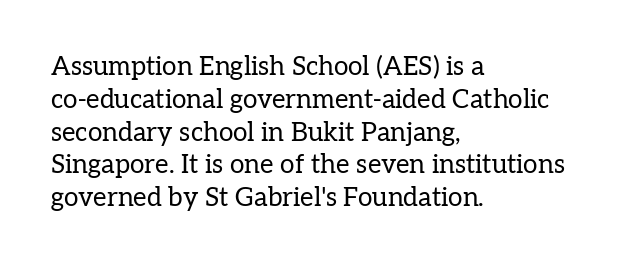
Check the space under the baseline: it is left empty. Posture: upright roman. Is the type heavy? It reads as light-to-regular instead. One-word summary of the alignment: left. The line-height multiplier appears to be the usual default.
